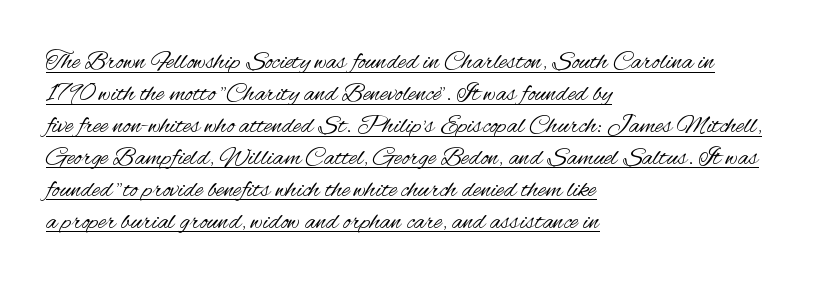
The specimen includes a rule beneath the text block's lines. Horizontally, the lines are justified to the leading edge only. How are the letters spaced? Ordinarily, with no added tracking. Letters have the restrained weight of plain body copy at most.
